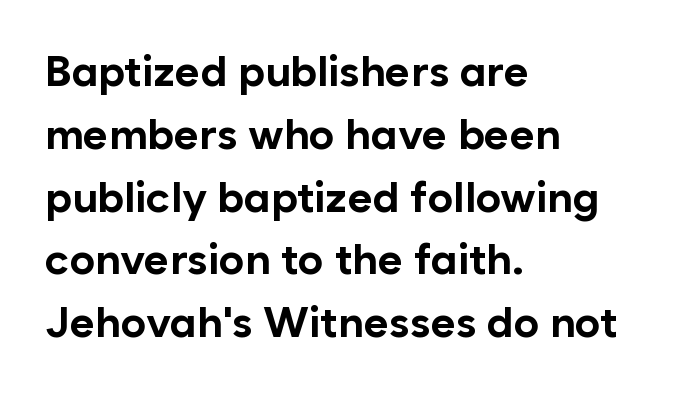
Q: Is the text bold? A: Yes.
Q: Is the text italic (slanted)? A: No, it is upright.
Q: Is the typeface a serif or a sans-serif typeface? A: Sans-serif.
Q: Is the text underlined? A: No.
Q: How is the paragraph aligned? A: Left-aligned.
Q: Is the spacing between letters normal or unusually wide? A: Normal.
Q: Is the spacing between lines tight, normal or loose? A: Normal.
Q: Width (condensed, normal, or wide)? A: Normal.
Q: Stroke contrast? A: Low.
Q: x-height? A: Medium.
Q: Monospaced? A: No.
